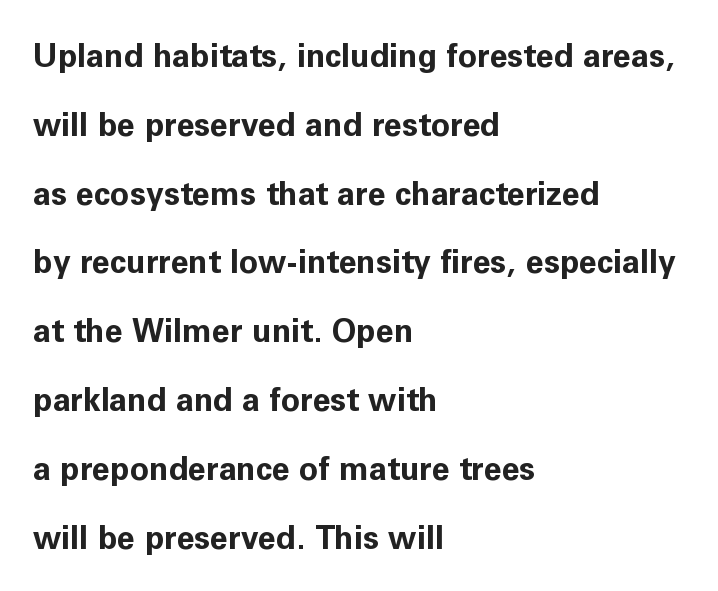
The image shows 32 px bold sans-serif type, upright; set left-aligned, loose line spacing (2.15x), normal letter spacing, not underlined; low stroke contrast and a medium x-height.
